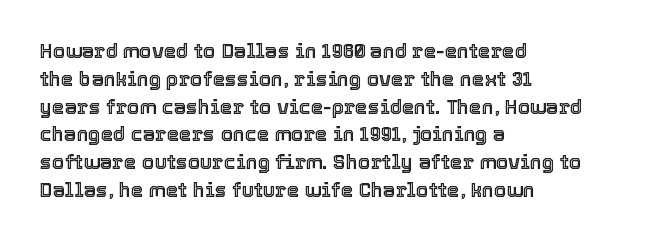
Q: Is the text italic (slanted)? A: No, it is upright.
Q: Is the text underlined? A: No.
Q: How is the paragraph aligned? A: Left-aligned.
Q: Is the spacing between letters normal or unusually wide? A: Normal.
Q: Is the spacing between lines tight, normal or loose? A: Normal.
